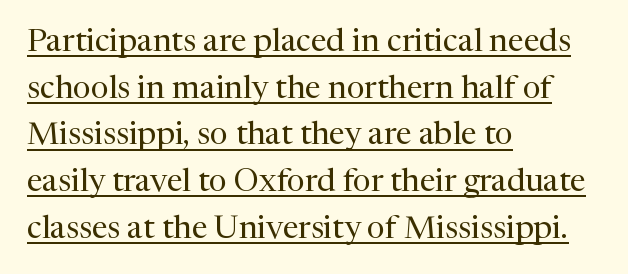
{"serif": "yes", "italic": "no", "bold": "no", "weight": "regular", "width": "normal", "stroke_contrast": "medium", "x_height": "medium", "monospaced": "no", "underline": "yes", "align": "left", "line_spacing": "normal", "line_spacing_ratio": 1.46, "letter_spacing": "normal", "letter_spacing_em": 0.0, "glyph_px": 32}
